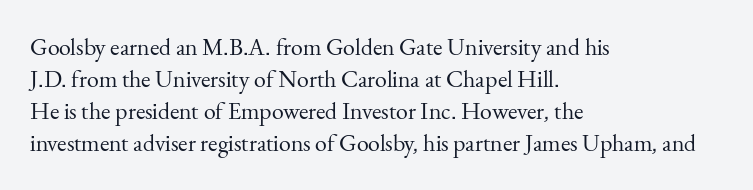
The image shows 24 px text type, upright; set left-aligned, normal line spacing (1.34x), normal letter spacing, not underlined.
